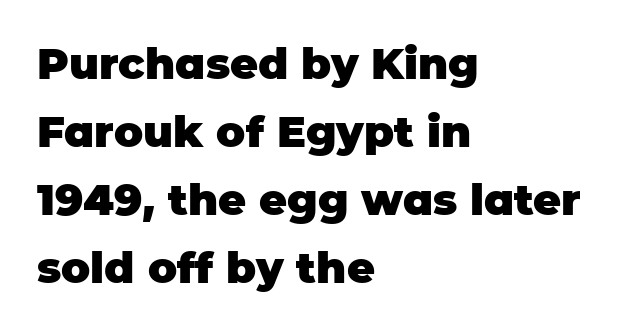
Proportional: the letters do not fall into vertical columns. The rows are spaced the way most documents space them. The specimen reads as upright at a glance. Thick stems and heavy bowls — unmistakably bold. Students, note that the glyphs here touch the page at normal intervals. The paragraph has a hard left edge and a soft right edge.
